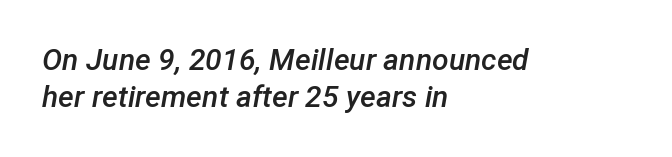
The image shows 30 px semibold type, italic (leaning right); set left-aligned, line spacing 1.23x, normal letter spacing, not underlined; low stroke contrast and a medium x-height.
